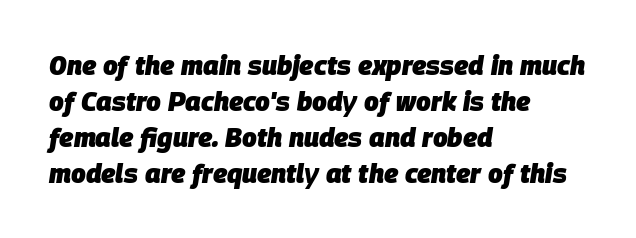
The image shows 26 px bold type, italic (leaning right); set left-aligned, normal line spacing (1.38x), normal letter spacing, not underlined.
